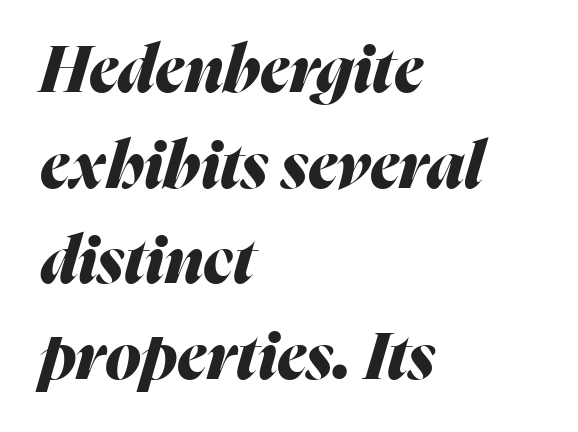
There is no visible air inserted between adjacent glyphs. Italic: yes, the glyphs are oblique. Line beginnings align vertically; line endings do not. Compared with typical paragraphs, the rows here are spaced about the same. The passage shown is typed in a proportional face where columns would drift.
